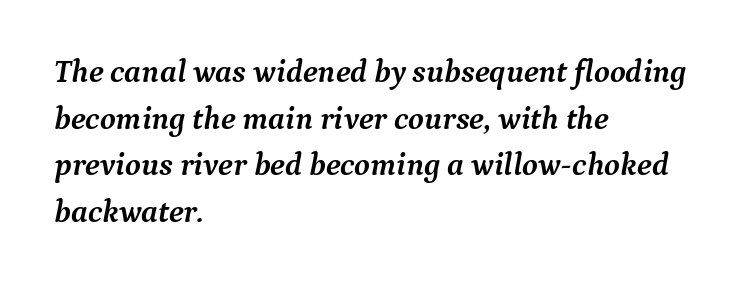
The passage shown is emphatically bold. Spacing verdict: proportional, widths tailored to each character. Beneath every word, the page is bare. What stands out about the letter spacing? Nothing — it is the standard amount. The font family rendered here belongs to the serif group.
